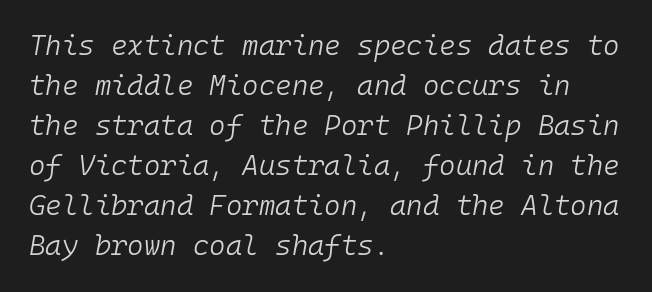
The image shows 28 px light type, italic (leaning right), monospaced; set left-aligned, normal line spacing (1.43x), normal letter spacing, not underlined; low stroke contrast and a medium x-height.
